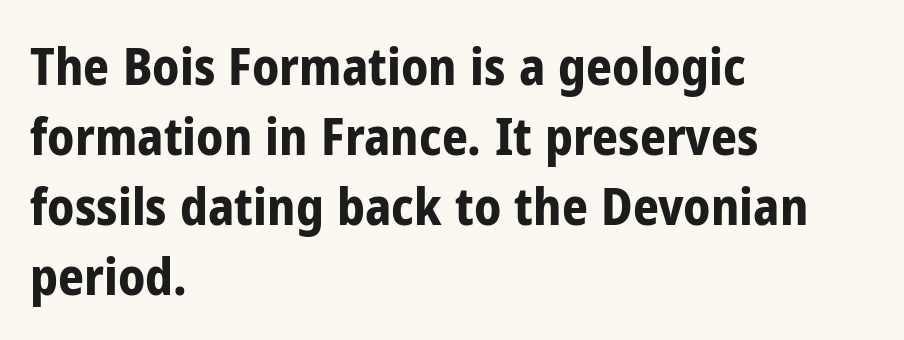
The image shows 51 px bold, condensed sans-serif type, upright; set left-aligned, normal line spacing (1.37x), normal letter spacing, not underlined; low stroke contrast and a medium x-height.
